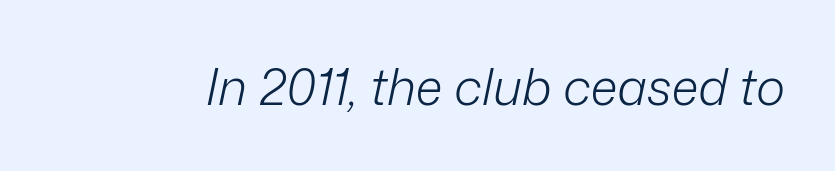
{"italic": "yes", "lean": "right", "slant_degrees": 12, "bold": "no", "weight": "light", "width": "normal", "stroke_contrast": "low", "x_height": "medium", "monospaced": "no", "underline": "no", "letter_spacing": "normal", "letter_spacing_em": 0.0, "glyph_px": 50}
